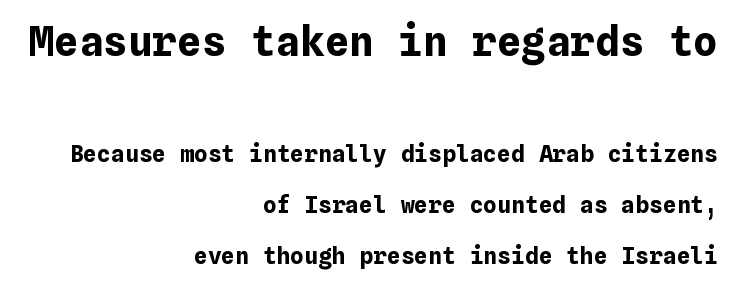
Q: Is the text bold? A: Yes.
Q: Is the text italic (slanted)? A: No, it is upright.
Q: Is the text underlined? A: No.
Q: How is the paragraph aligned? A: Right-aligned.
Q: Is the spacing between letters normal or unusually wide? A: Normal.
Q: Is the spacing between lines tight, normal or loose? A: Loose.
Q: Which block of text is set in a larger size, the first (top) or the second (bottom)? A: The first (top) one.
Q: Width (condensed, normal, or wide)? A: Normal.
Q: Stroke contrast? A: Low.
Q: x-height? A: Medium.
